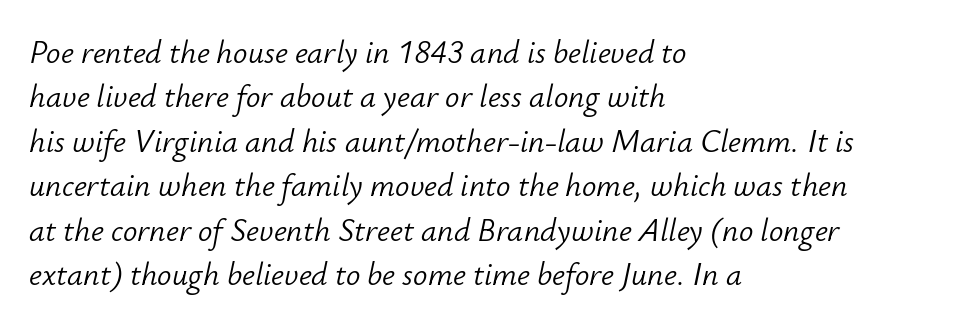
Rows of type keep a routine distance in the vertical direction. If you drew a line through each stem, it would be angled. Think of a printed novel: that variable character pitch is what you see here. Here the glyphs are tracked normally, forming tight word shapes.
